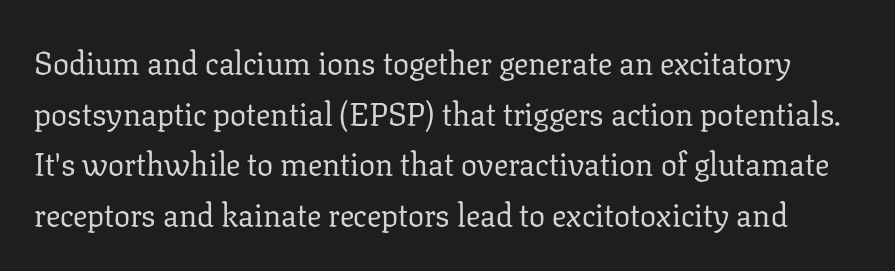
Little horizontal feet cap the strokes, marking this as serif type. Compared with typical body copy, the letter spacing here is the same. Posture: vertical. Note the varied advance widths — an 'i' is clearly narrower than an 'm'.
